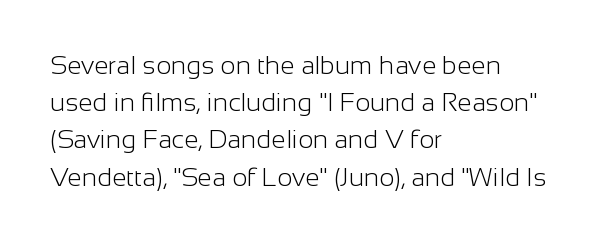
The rendering anchors every line to the left-hand side. A clean baseline with only descenders dipping below it. No chunkiness to these letters — they're not bold. Leading matches the norm, producing a regular column. Ascenders rise straight up at ninety degrees. Nobody touched the tracking dial on this one.
